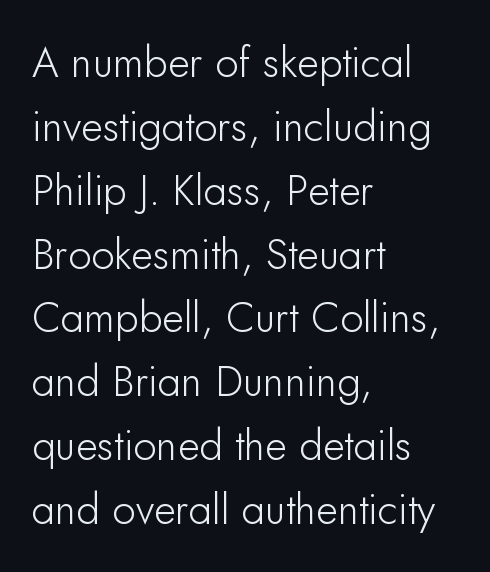
Nobody touched the tracking dial on this one. The passage shown is typeset with a sans-serif family. The string is rendered with underlining switched off. Each letter keeps its own natural width here, so spacing adapts to shape.
